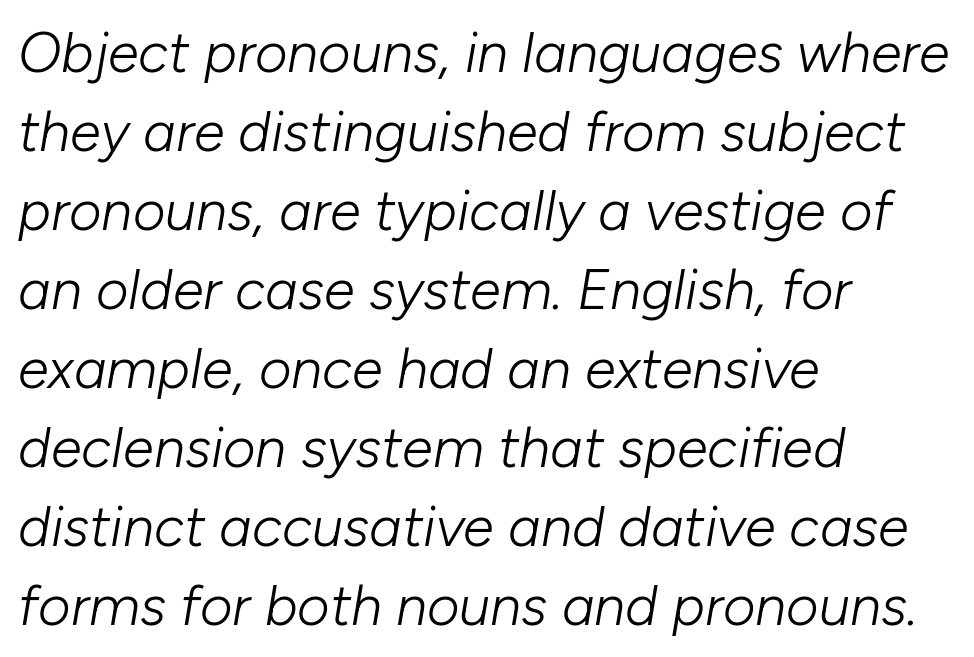
Compared with a typical body face, this is equally light or lighter still. These lines are set flush left with a ragged right edge. The rows are spaced the way most documents space them. Proportional: the letters do not fall into vertical columns. You could call the tracking neutral — neither tight nor loose.
